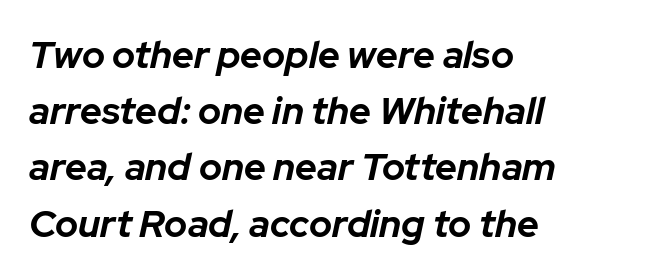
Q: Is the text bold? A: Yes.
Q: Is the text italic (slanted)? A: Yes, it leans right by about 12 degrees.
Q: Is the text underlined? A: No.
Q: How is the paragraph aligned? A: Left-aligned.
Q: Is the spacing between letters normal or unusually wide? A: Normal.
Q: Is the spacing between lines tight, normal or loose? A: Normal.
Q: Width (condensed, normal, or wide)? A: Normal.
Q: Stroke contrast? A: Low.
Q: x-height? A: Medium.
Q: Monospaced? A: No.
